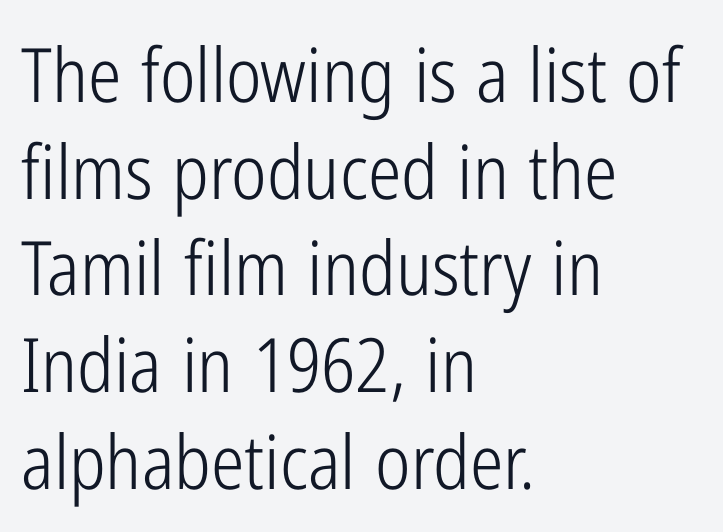
The image shows 75 px light, condensed sans-serif type, upright; set left-aligned, normal line spacing (1.29x), normal letter spacing, not underlined; low stroke contrast and a medium x-height.
